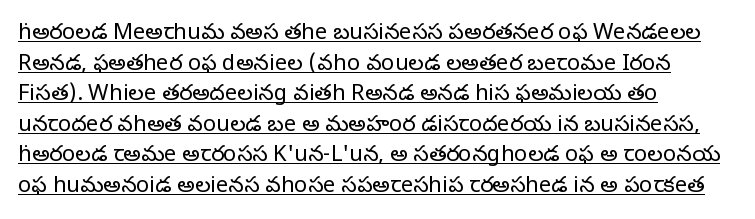
The font is comparable to plain body text, perhaps lighter. A baseline rule has been typeset under these characters. A classic flush-left, rag-right setting is used for this passage. A normal amount of white space separates one row of letters from the next. Students, note that the glyphs here touch the page at normal intervals. Italic: no, the glyphs are upright roman.
